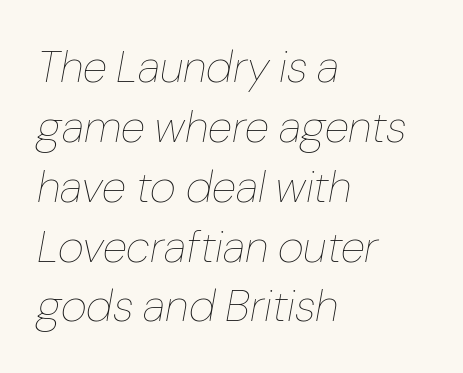
The image shows 45 px thin type, italic (leaning right); set left-aligned, normal line spacing (1.33x), normal letter spacing, not underlined; low stroke contrast and a medium x-height.
